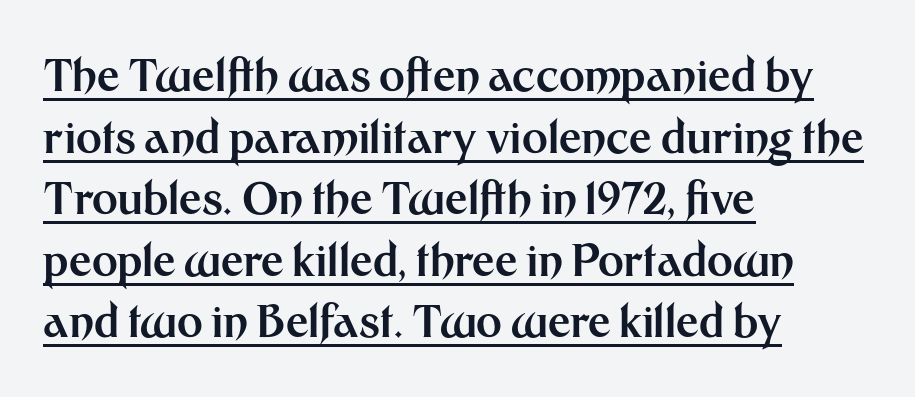
These lines were composed using upright roman letters. A dark, heavy texture on the line: the type is bold. What decoration does the sample have? An underline. This sample has the flowing, uneven cadence of proportional lettering. The lines in this sample share a left origin and differ only in where they stop.
